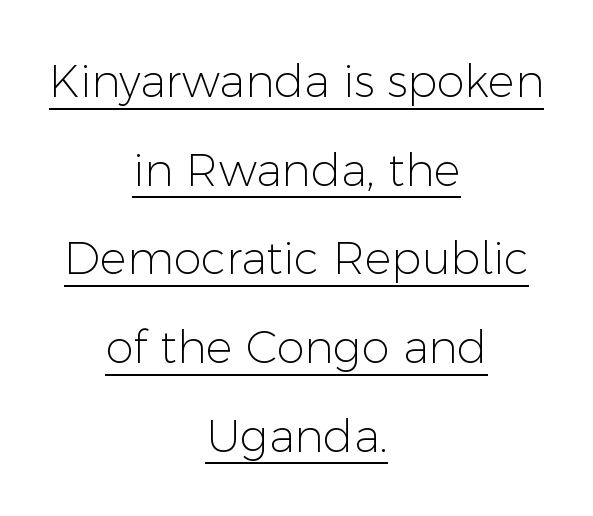
These lines stack symmetrically, like a column narrowing and widening about its center. The letterforms sit shoulder to shoulder at normal distance. A typesetter would label this face a sans. Proportional: the letters do not fall into vertical columns. The typesetting does not lean heavy: it is not bold.
